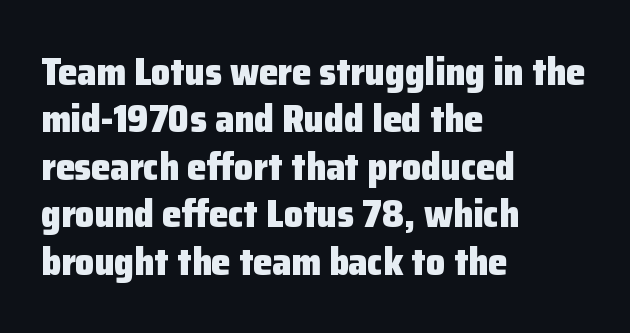
The image shows 38 px heavy sans-serif type, upright; set left-aligned, normal line spacing (1.25x), normal letter spacing, not underlined; low stroke contrast and a medium x-height.
